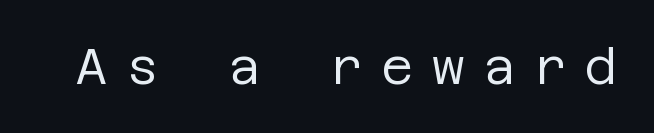
The image shows 50 px regular-weight sans-serif type, upright; set unusually wide letter spacing (+0.37 em), not underlined; low stroke contrast and a large x-height.
